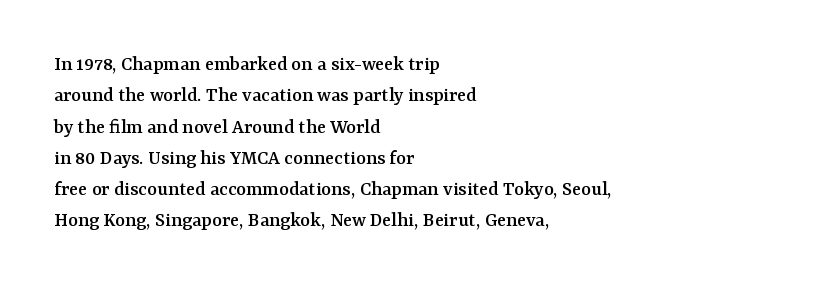
Q: Is the text italic (slanted)? A: No, it is upright.
Q: Is the text underlined? A: No.
Q: How is the paragraph aligned? A: Left-aligned.
Q: Is the spacing between letters normal or unusually wide? A: Normal.
Q: Is the spacing between lines tight, normal or loose? A: Normal.
